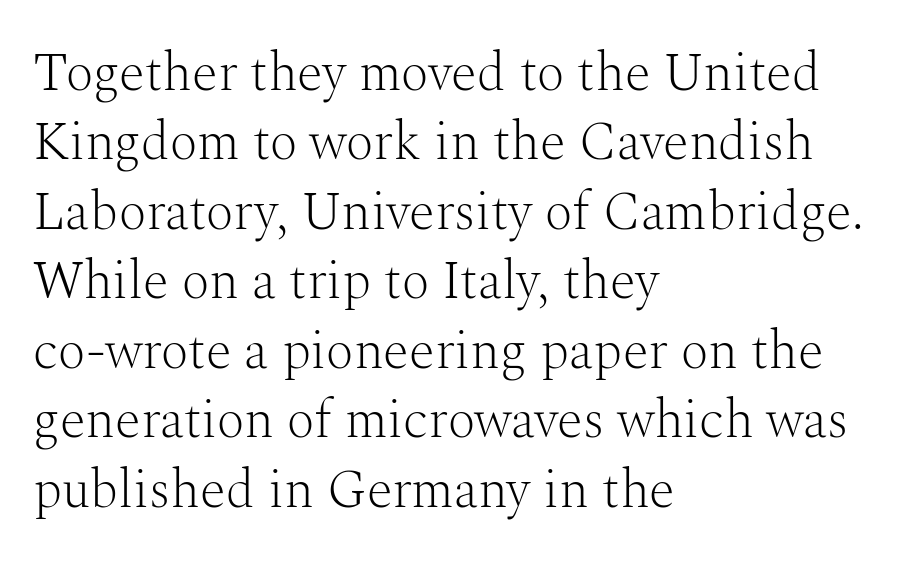
{"serif": "yes", "italic": "no", "bold": "no", "weight": "light", "width": "normal", "stroke_contrast": "medium", "x_height": "medium", "monospaced": "no", "underline": "no", "align": "left", "line_spacing": "normal", "line_spacing_ratio": 1.31, "letter_spacing": "normal", "letter_spacing_em": 0.0, "glyph_px": 53}
